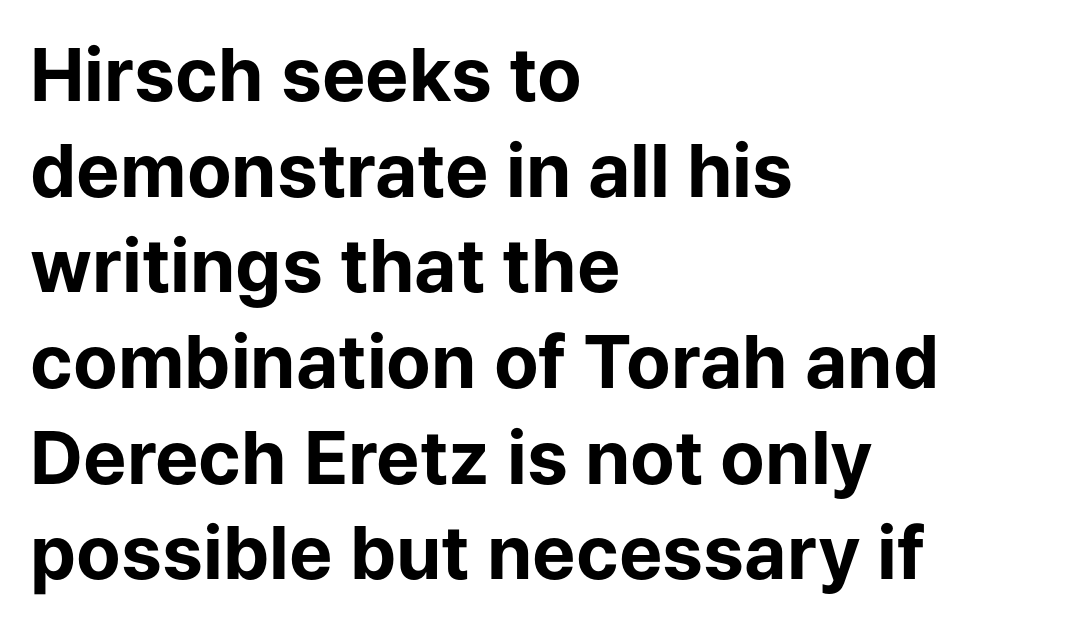
The compositor pushed each line to the left boundary. Stroke terminals: plain, sans-serif. Descenders hang freely into open space. This block has exactly the height ordinary leading produces. A typesetter would call this zero additional tracking.
